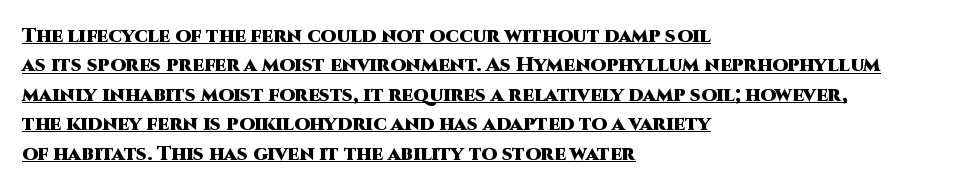
Horizontal alignment here is leftward, the default for most running prose. The passage shown is underscored from start to finish. This is roman type, the default non-slanted kind. The type is set solid horizontally, with unmodified tracking.
